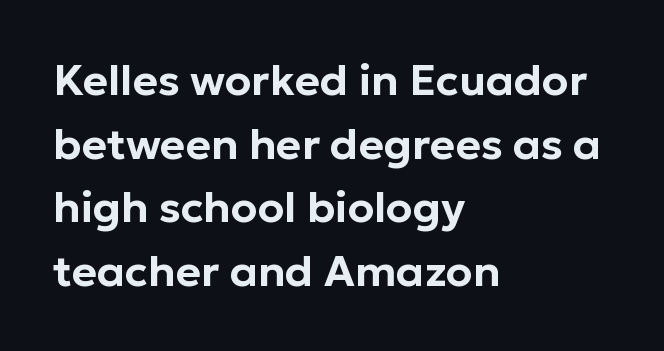
Leading: standard. Where is the straight margin? On the left. These lines are rendered in a variable-pitch font. Inter-character spacing is left at the font's built-in metrics. Tall strokes in this sample are plumb rather than angled. Serif or sans? Sans — the stroke terminals are bare.
